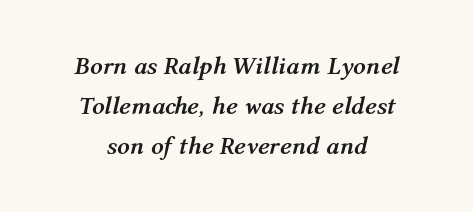
The image shows 25 px bold type, italic (leaning right); set normal line spacing (1.6x), normal letter spacing, not underlined.
